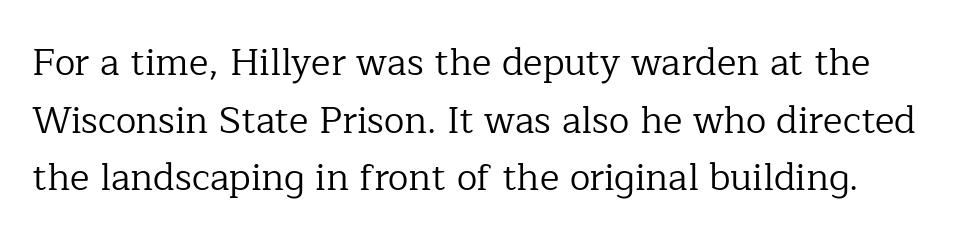
Q: Is the text bold? A: No.
Q: Is the text italic (slanted)? A: No, it is upright.
Q: Is the typeface a serif or a sans-serif typeface? A: Serif.
Q: Is the text underlined? A: No.
Q: Is the spacing between letters normal or unusually wide? A: Normal.
Q: Is the spacing between lines tight, normal or loose? A: Normal.
Q: Width (condensed, normal, or wide)? A: Normal.
Q: Stroke contrast? A: Low.
Q: x-height? A: Medium.
Q: Monospaced? A: No.
